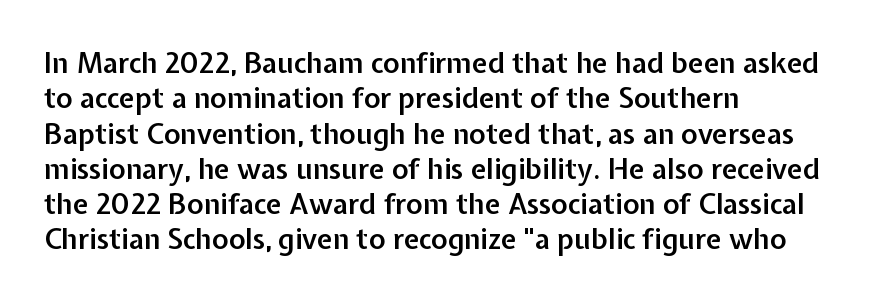
{"serif": "no", "italic": "no", "bold": "semi", "weight": "semibold", "width": "normal", "stroke_contrast": "low", "x_height": "medium", "monospaced": "no", "underline": "no", "align": "left", "line_spacing": "normal", "line_spacing_ratio": 1.26, "letter_spacing": "normal", "letter_spacing_em": 0.0, "glyph_px": 28}
